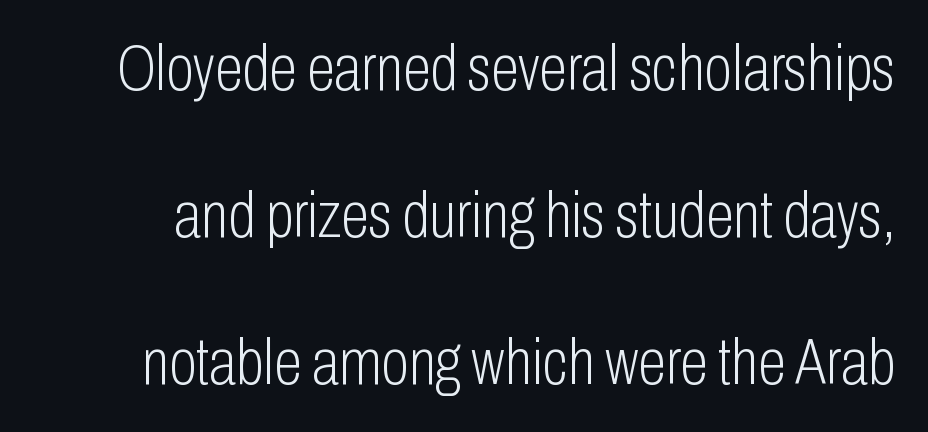
The image shows 64 px light, condensed sans-serif type, upright; set loose line spacing (2.3x), normal letter spacing, not underlined; low stroke contrast and a medium x-height.
